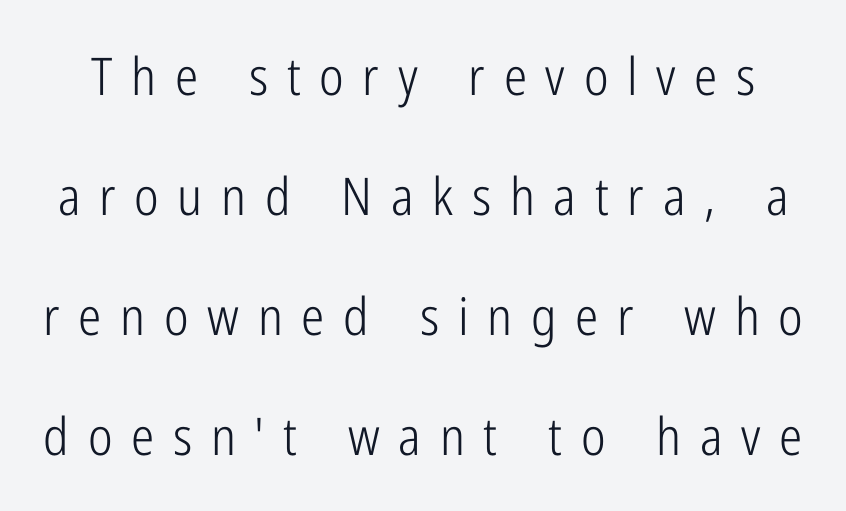
{"serif": "no", "italic": "no", "bold": "no", "weight": "light", "width": "condensed", "stroke_contrast": "low", "x_height": "medium", "monospaced": "no", "underline": "no", "line_spacing": "loose", "line_spacing_ratio": 2.31, "letter_spacing": "wide", "letter_spacing_em": 0.36, "glyph_px": 52}
